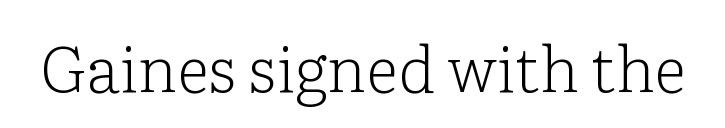
The image shows 64 px light serif type, upright; set normal letter spacing, not underlined; low stroke contrast and a medium x-height.
